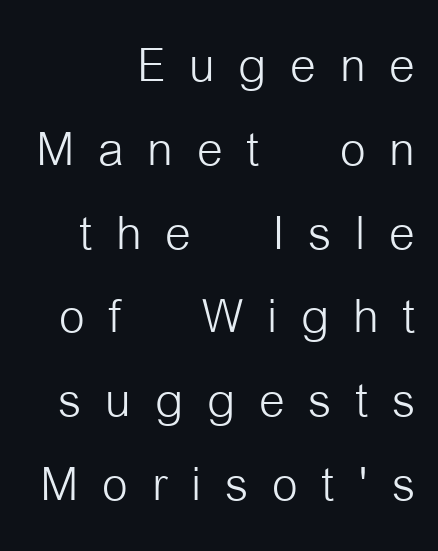
This is roman type, the default non-slanted kind. Casual observation: everything's shoved over to the right. The letterforms stand isolated, each surrounded by extra space. Letterform terminals end flat and unadorned throughout the passage. These lines sit exactly where default settings would place them.
